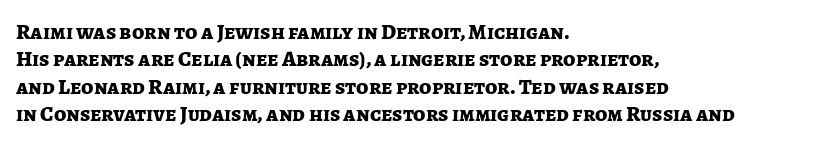
The image shows 22 px bold type, upright; set left-aligned, normal line spacing (1.25x), normal letter spacing, not underlined.
